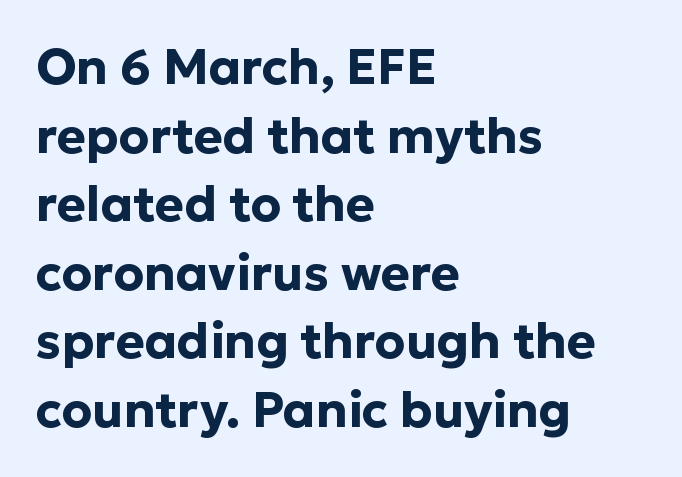
Q: Is the text bold? A: Yes.
Q: Is the text italic (slanted)? A: No, it is upright.
Q: Is the typeface a serif or a sans-serif typeface? A: Sans-serif.
Q: Is the text underlined? A: No.
Q: How is the paragraph aligned? A: Left-aligned.
Q: Is the spacing between letters normal or unusually wide? A: Normal.
Q: Is the spacing between lines tight, normal or loose? A: Normal.
Q: Width (condensed, normal, or wide)? A: Normal.
Q: Stroke contrast? A: Low.
Q: x-height? A: Medium.
Q: Monospaced? A: No.
